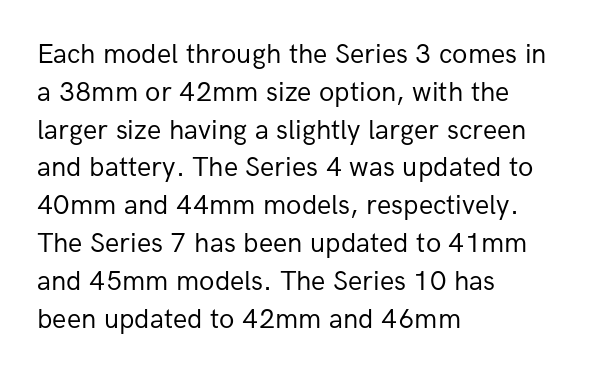
{"serif": "no", "italic": "no", "bold": "no", "weight": "regular", "width": "normal", "stroke_contrast": "low", "x_height": "medium", "monospaced": "no", "underline": "no", "align": "left", "line_spacing": "normal", "line_spacing_ratio": 1.35, "letter_spacing": "normal", "letter_spacing_em": 0.0, "glyph_px": 28}
